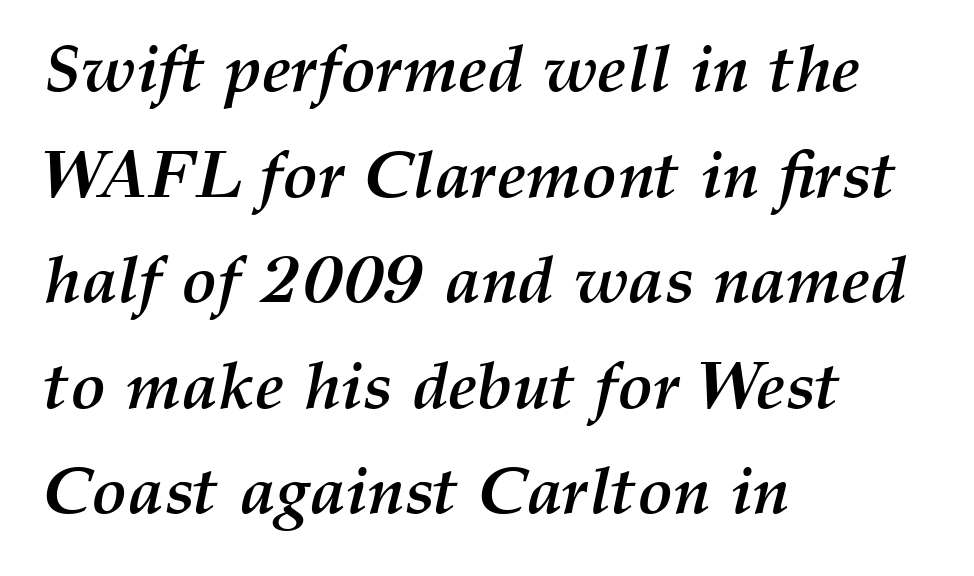
The image shows 66 px semibold type, italic (leaning right); set left-aligned, normal line spacing (1.6x), normal letter spacing, not underlined; medium stroke contrast and a medium x-height.
